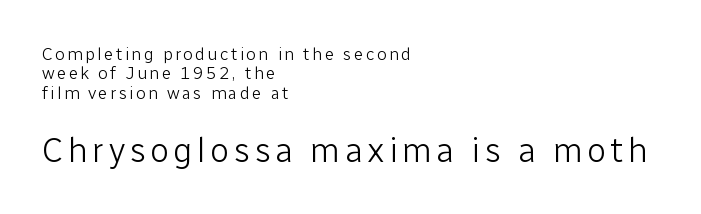
The image shows 35 px light sans-serif type, upright; set left-aligned, tight line spacing (1.08x), not underlined; the second (bottom) block is 1.94x larger; low stroke contrast and a medium x-height.
